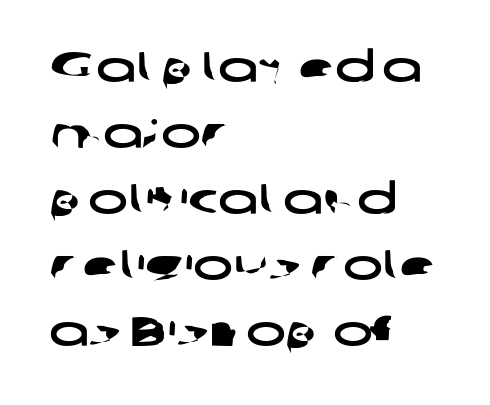
The passage shown has conventional tracking throughout. Think of a printed novel: that variable character pitch is what you see here. Rule under the text: the space is simply empty. In terms of leading, this rendering sits right in the middle. The glyphs in this specimen are sans serif. One-word summary of the alignment: left.
